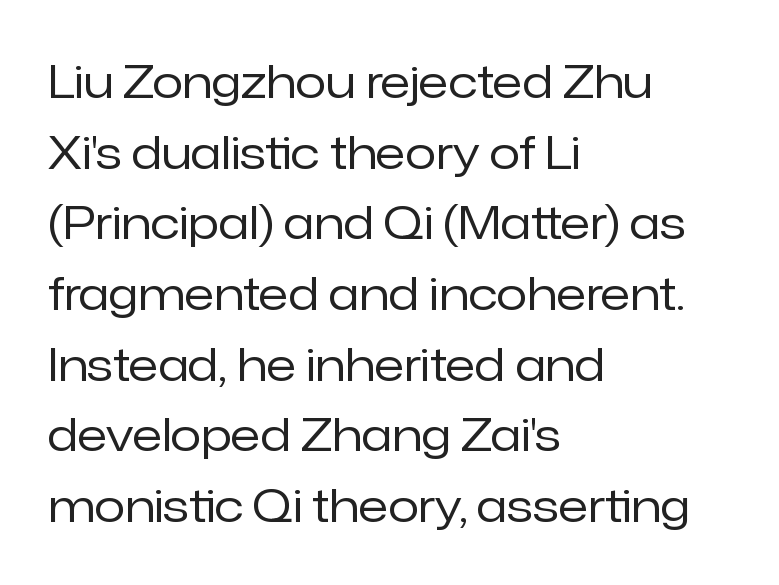
Q: Is the text bold? A: No.
Q: Is the text italic (slanted)? A: No, it is upright.
Q: Is the typeface a serif or a sans-serif typeface? A: Sans-serif.
Q: Is the text underlined? A: No.
Q: How is the paragraph aligned? A: Left-aligned.
Q: Is the spacing between letters normal or unusually wide? A: Normal.
Q: Is the spacing between lines tight, normal or loose? A: Normal.
Q: Width (condensed, normal, or wide)? A: Normal.
Q: Stroke contrast? A: Low.
Q: x-height? A: Medium.
Q: Monospaced? A: No.
